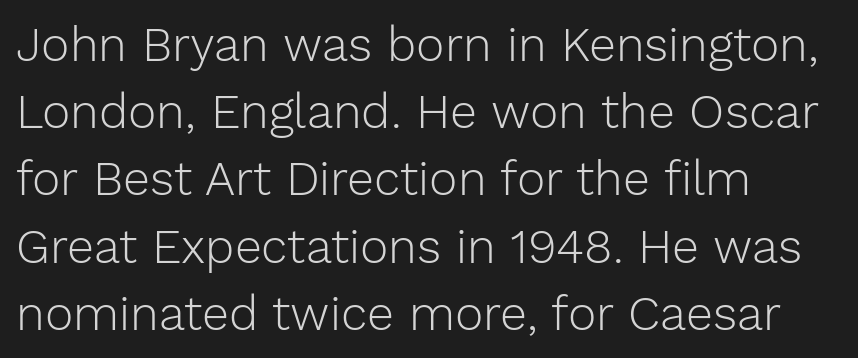
Stroke mass is kept to a normal reading level or below. The passage shown is typed in a proportional face where columns would drift. The strip under each line holds only bare page. This is roman type, the default non-slanted kind.
